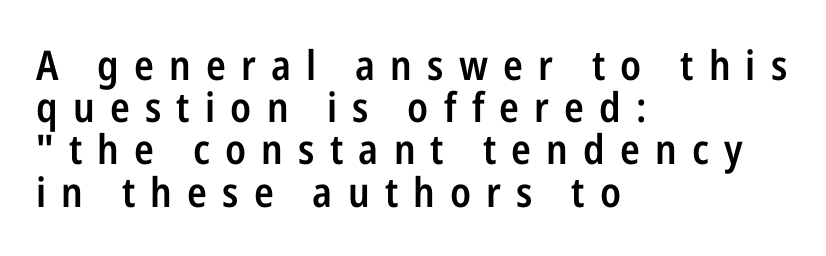
{"serif": "no", "italic": "no", "bold": "semi", "weight": "semibold", "width": "condensed", "stroke_contrast": "low", "x_height": "medium", "monospaced": "no", "underline": "no", "align": "left", "line_spacing": "tight", "line_spacing_ratio": 1.03, "letter_spacing": "wide", "letter_spacing_em": 0.37, "glyph_px": 41}
